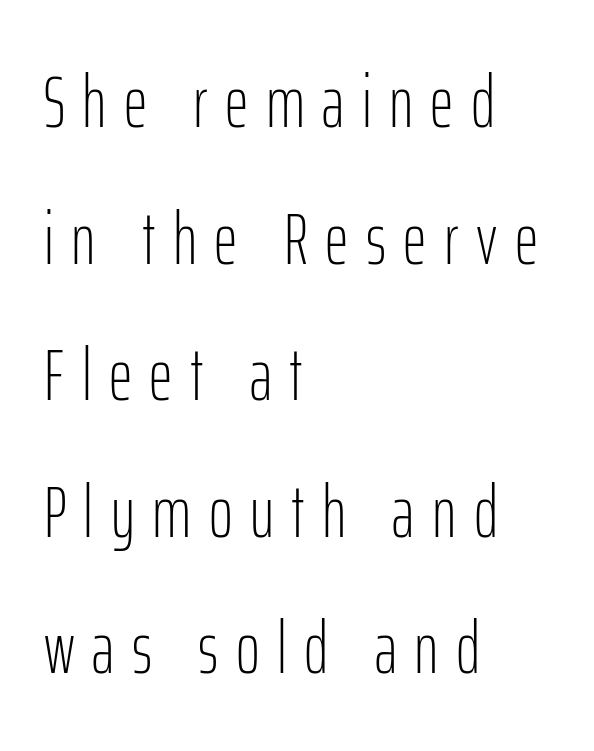
{"serif": "no", "italic": "no", "bold": "no", "weight": "light", "width": "condensed", "stroke_contrast": "low", "x_height": "medium", "monospaced": "no", "underline": "no", "align": "left", "line_spacing_ratio": 1.87, "letter_spacing": "wide", "letter_spacing_em": 0.24, "glyph_px": 73}
